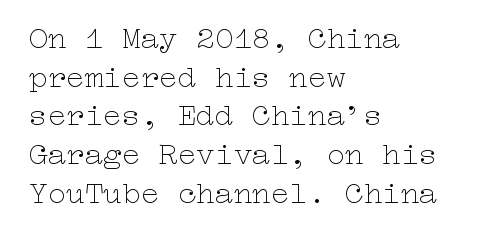
{"italic": "no", "bold": "no", "weight": "thin", "width": "wide", "stroke_contrast": "low", "x_height": "medium", "underline": "no", "align": "left", "line_spacing": "normal", "line_spacing_ratio": 1.25, "letter_spacing": "normal", "letter_spacing_em": 0.0, "glyph_px": 31}
